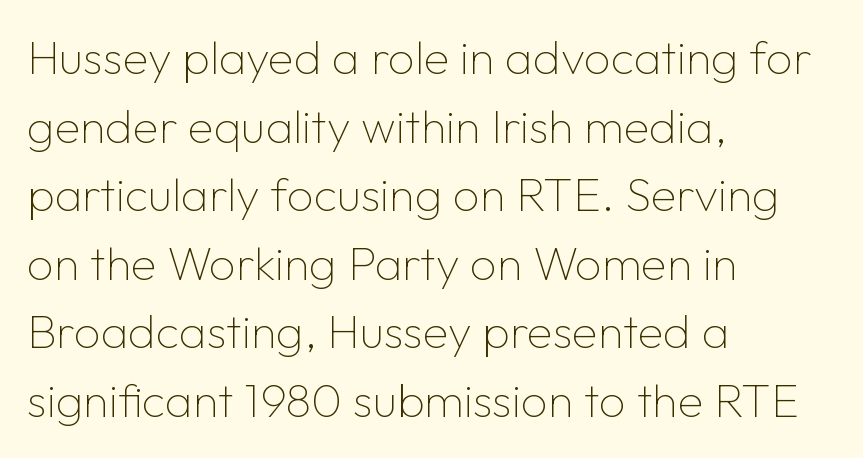
Descenders hang freely into open space. The characters are drawn with everyday or finer stroke widths. The letters stand straight up with perfectly vertical stems. Note the varied advance widths — an 'i' is clearly narrower than an 'm'. Short note: letters normally spaced.
